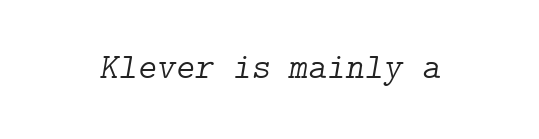
{"serif": "yes", "italic": "yes", "lean": "right", "slant_degrees": 9, "bold": "no", "weight": "light", "width": "normal", "stroke_contrast": "low", "x_height": "medium", "underline": "no", "letter_spacing": "normal", "letter_spacing_em": 0.0, "glyph_px": 36}
